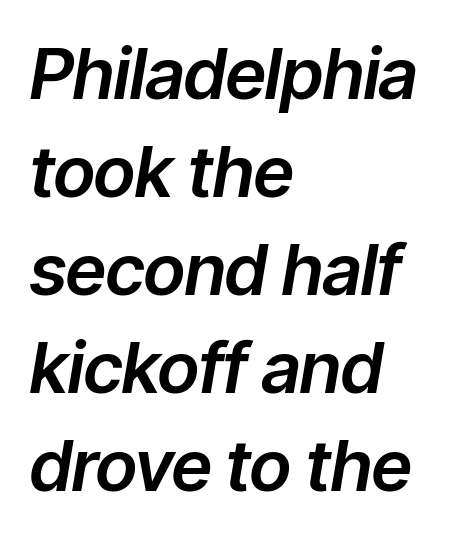
Q: Is the text italic (slanted)? A: Yes, it leans right by about 9 degrees.
Q: Is the text underlined? A: No.
Q: How is the paragraph aligned? A: Left-aligned.
Q: Is the spacing between letters normal or unusually wide? A: Normal.
Q: Is the spacing between lines tight, normal or loose? A: Normal.
Q: Width (condensed, normal, or wide)? A: Normal.
Q: Stroke contrast? A: Low.
Q: x-height? A: Medium.
Q: Monospaced? A: No.
